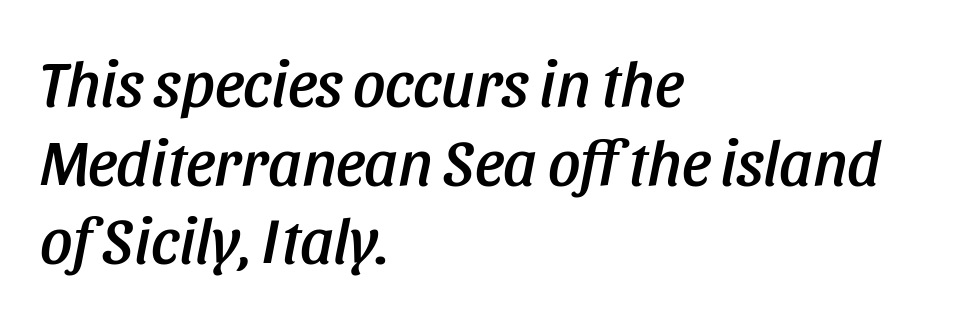
These lines keep a tight, regular rhythm from letter to letter. Anything drawn beneath the words? Only blank space. Tall strokes in this sample are angled rather than plumb. Character widths vary here, with narrow letters taking less room than wide ones. Visually the block forms a straight wall on the left and a jagged coastline on the right.
